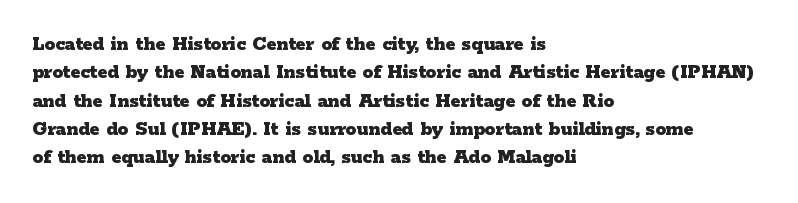
The image shows 21 px bold type, upright; set left-aligned, normal line spacing (1.35x), normal letter spacing, not underlined.
